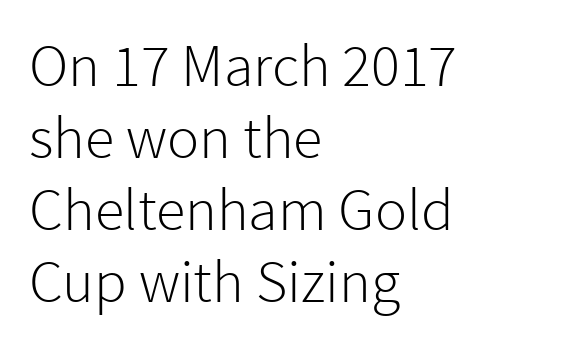
These lines are rendered in a variable-pitch font. Layout note: lines flush left. The weight would be labelled regular, book, light, or lighter still. This rendering leaves character spacing at its baseline value.
